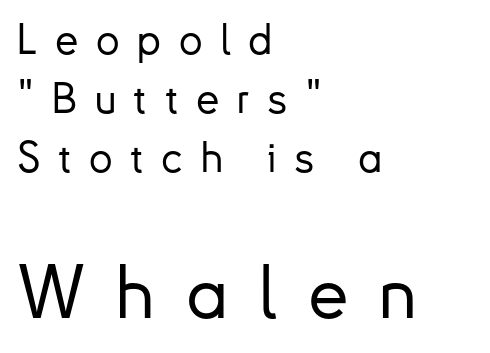
The image shows 73 px sans-serif type, upright; set left-aligned, normal line spacing (1.41x), unusually wide letter spacing (+0.42 em), not underlined; the second (bottom) block is 1.74x larger; low stroke contrast and a small x-height.
